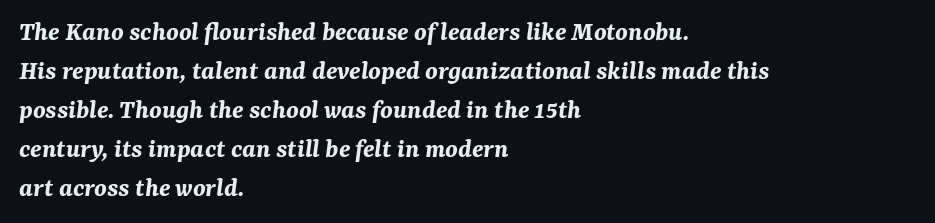
Q: Is the text bold? A: Yes.
Q: Is the text italic (slanted)? A: Yes, it leans right by about 7 degrees.
Q: Is the text underlined? A: No.
Q: How is the paragraph aligned? A: Left-aligned.
Q: Is the spacing between letters normal or unusually wide? A: Normal.
Q: Is the spacing between lines tight, normal or loose? A: Normal.
Q: Width (condensed, normal, or wide)? A: Normal.
Q: Stroke contrast? A: Medium.
Q: x-height? A: Medium.
Q: Monospaced? A: No.
